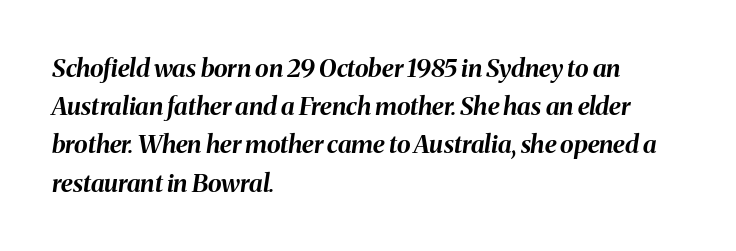
The image shows 25 px bold type, italic (leaning right); set left-aligned, normal line spacing (1.53x), normal letter spacing, not underlined.
